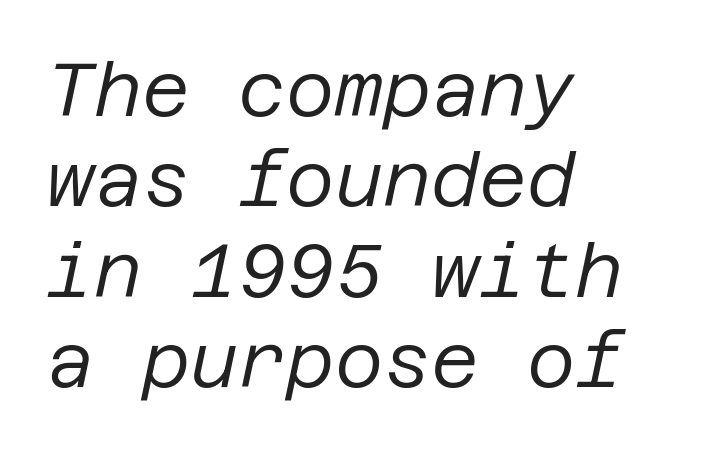
The font sits on the lighter half of the weight spectrum, regular included. Casual observation: everything's shoved over to the left. You could call the tracking neutral — neither tight nor loose. Has an underline been added? It has not. Designer's note — italics engaged.
